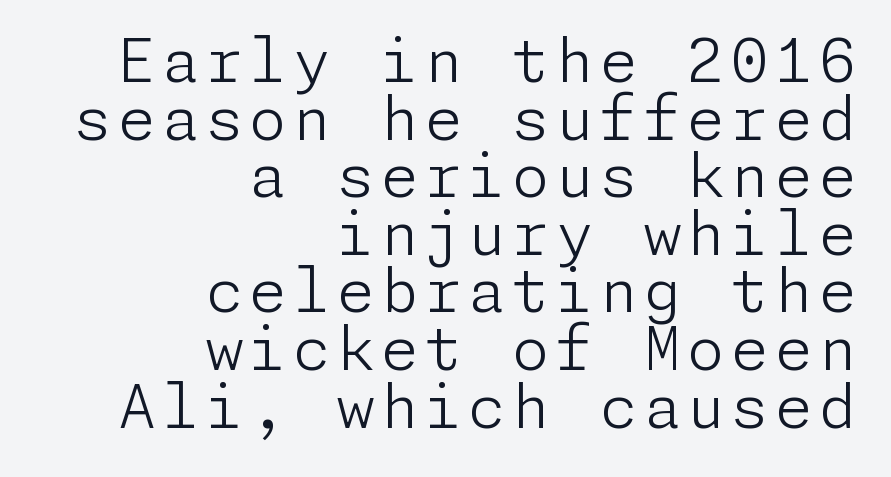
The image shows 60 px light sans-serif type, upright; set right-aligned, tight line spacing (0.96x), not underlined; low stroke contrast and a medium x-height.
